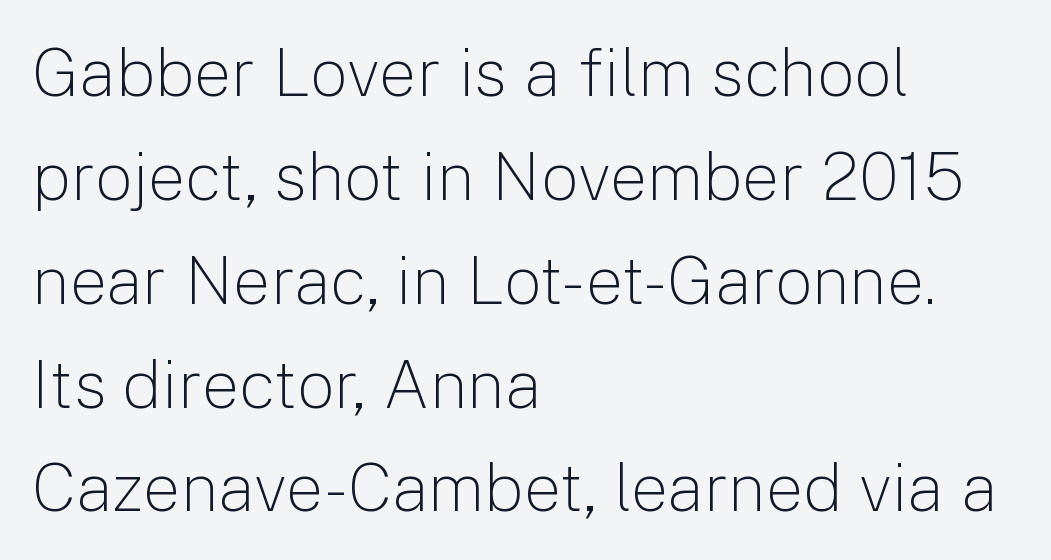
Q: Is the text bold? A: No.
Q: Is the text italic (slanted)? A: No, it is upright.
Q: Is the typeface a serif or a sans-serif typeface? A: Sans-serif.
Q: Is the text underlined? A: No.
Q: How is the paragraph aligned? A: Left-aligned.
Q: Is the spacing between letters normal or unusually wide? A: Normal.
Q: Is the spacing between lines tight, normal or loose? A: Normal.
Q: Width (condensed, normal, or wide)? A: Normal.
Q: Stroke contrast? A: Low.
Q: x-height? A: Medium.
Q: Monospaced? A: No.
